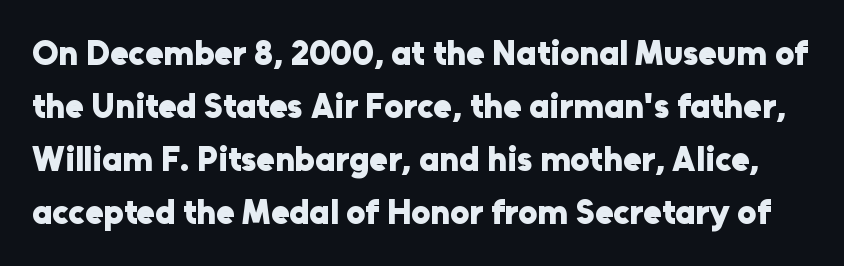
{"serif": "no", "italic": "no", "bold": "yes", "weight": "heavy", "width": "normal", "stroke_contrast": "low", "x_height": "medium", "monospaced": "no", "underline": "no", "line_spacing": "normal", "line_spacing_ratio": 1.56, "letter_spacing": "normal", "letter_spacing_em": 0.0, "glyph_px": 34}
